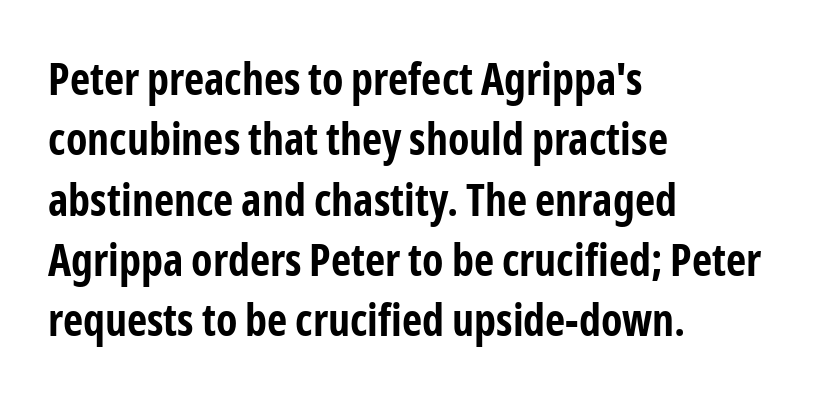
This sample has the flowing, uneven cadence of proportional lettering. Letterform terminals end flat and unadorned throughout the passage. Reading down the block, your eye returns to a fixed left position each line. A typesetter would call this leading conventional body-copy spacing. Lines of text with bare space underneath.
